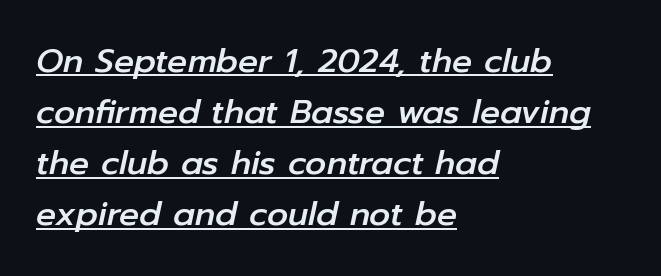
The letters sit at their default tracking, neither squeezed nor spread. Character widths vary here, with narrow letters taking less room than wide ones. Underlined type. This sample uses an oblique cut, with every glyph tilted off the vertical. The space between consecutive lines is moderate. Every row of glyphs begins at an identical x-position on the left.
